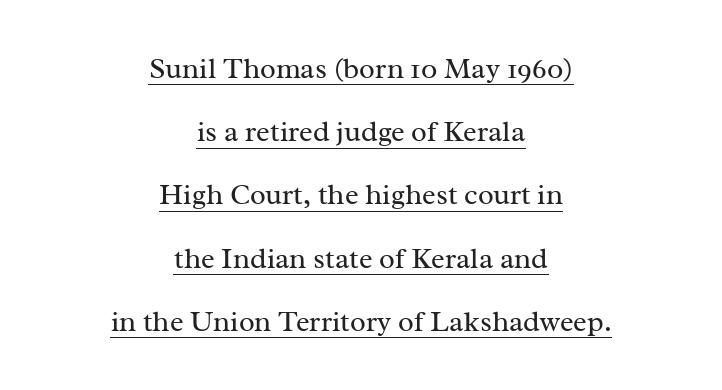
{"serif": "yes", "italic": "no", "bold": "no", "weight": "regular", "width": "normal", "stroke_contrast": "medium", "x_height": "medium", "monospaced": "no", "underline": "yes", "align": "center", "line_spacing": "loose", "line_spacing_ratio": 2.18, "letter_spacing": "normal", "letter_spacing_em": 0.0, "glyph_px": 29}
